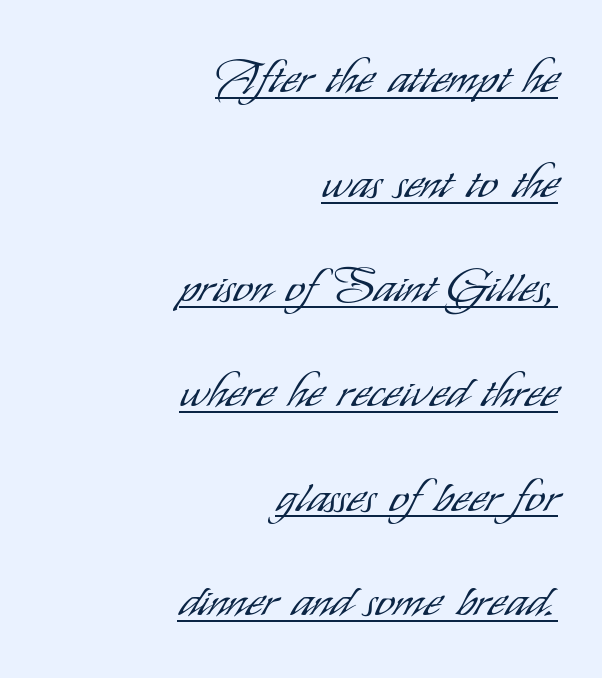
{"serif": "no", "bold": "no", "weight": "light", "width": "condensed", "stroke_contrast": "low", "x_height": "small", "monospaced": "no", "underline": "yes", "align": "right", "line_spacing": "loose", "line_spacing_ratio": 2.18, "letter_spacing": "normal", "letter_spacing_em": 0.0, "glyph_px": 48}
